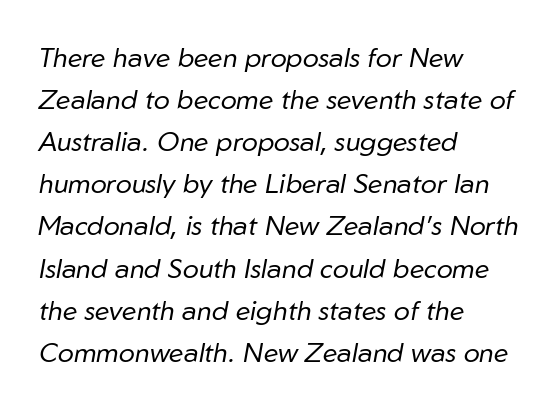
Summary of vertical rhythm: regular, with standard interline spacing. The whole block is typeset with a tilt. The passage shown has conventional tracking throughout. Summary of weight: not heavy and not bold. The compositor pushed each line to the left boundary.
